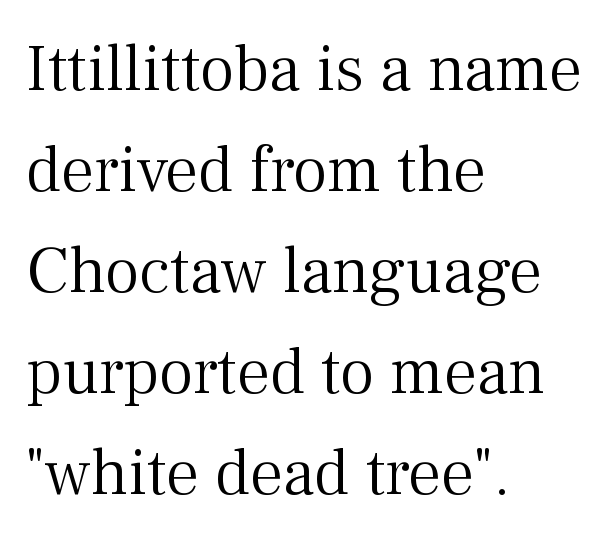
{"serif": "yes", "italic": "no", "bold": "no", "weight": "light", "width": "normal", "stroke_contrast": "medium", "x_height": "medium", "monospaced": "no", "underline": "no", "align": "left", "line_spacing": "normal", "line_spacing_ratio": 1.53, "letter_spacing": "normal", "letter_spacing_em": 0.0, "glyph_px": 66}
